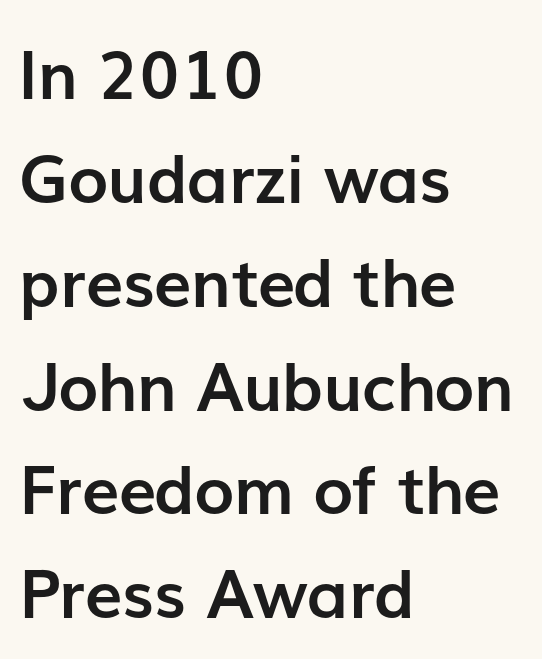
{"serif": "no", "italic": "no", "bold": "yes", "weight": "semibold", "width": "normal", "stroke_contrast": "low", "x_height": "medium", "monospaced": "no", "underline": "no", "align": "left", "line_spacing": "normal", "line_spacing_ratio": 1.55, "letter_spacing": "normal", "letter_spacing_em": 0.0, "glyph_px": 67}
